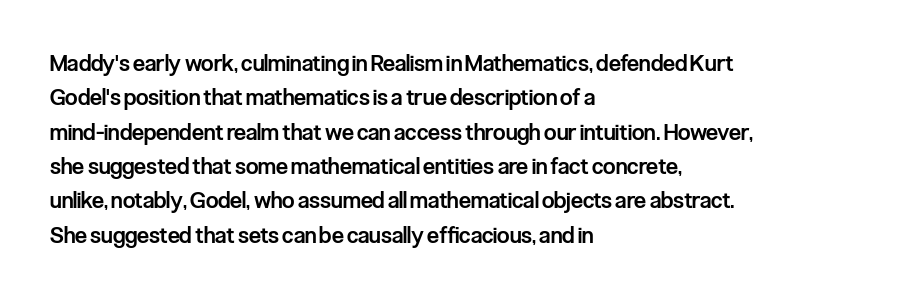
{"italic": "no", "bold": "semi", "underline": "no", "align": "left", "line_spacing": "normal", "line_spacing_ratio": 1.56, "letter_spacing": "normal", "letter_spacing_em": 0.0, "glyph_px": 22}
